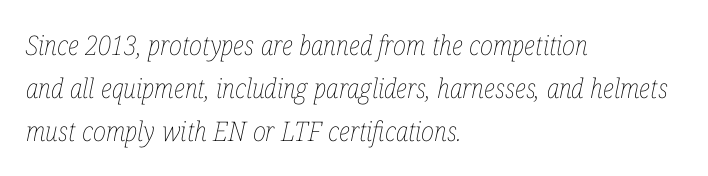
The image shows 27 px text type, italic (leaning right); set left-aligned, normal line spacing (1.6x), normal letter spacing, not underlined.
